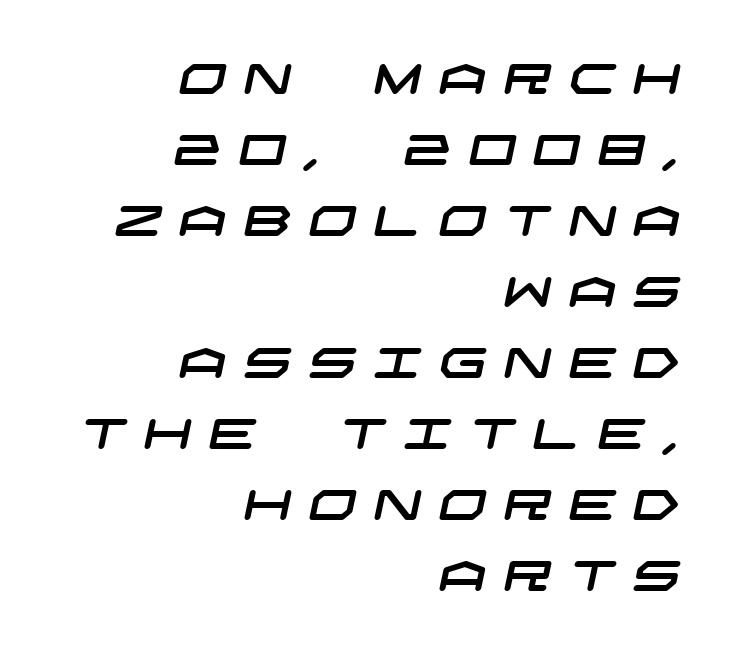
Q: Is the typeface a serif or a sans-serif typeface? A: Sans-serif.
Q: Is the text underlined? A: No.
Q: How is the paragraph aligned? A: Right-aligned.
Q: Is the spacing between letters normal or unusually wide? A: Unusually wide.
Q: Is the spacing between lines tight, normal or loose? A: Normal.
Q: Width (condensed, normal, or wide)? A: Wide.
Q: Stroke contrast? A: Low.
Q: x-height? A: Large.
